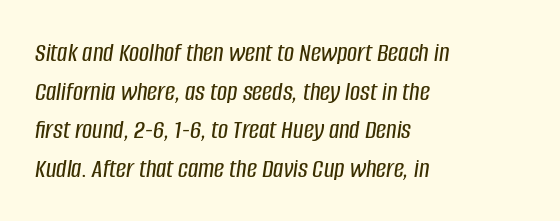
The gaps between neighbouring characters are ordinary and unremarkable. These lines are rendered in a variable-pitch font. Nobody drew a line under any word here. Horizontal alignment here is leftward, the default for most running prose. Style check: oblique. A typesetter would call this leading conventional body-copy spacing.
